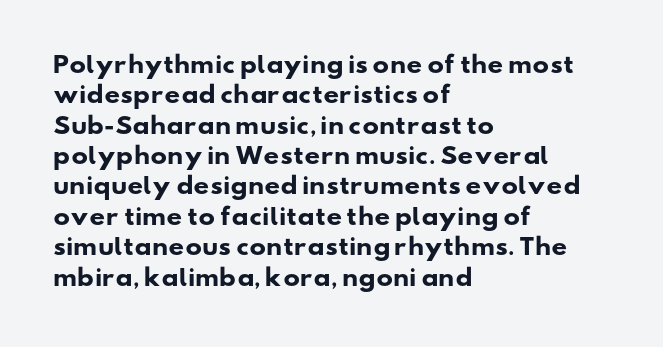
The typesetting leans heavy: a genuine bold. These lines keep a tight, regular rhythm from letter to letter. Regarding leading, the lines here are spaced in the standard way. Each line starts at the same left margin while the right side varies. Any mark beneath the type? The region is blank.
